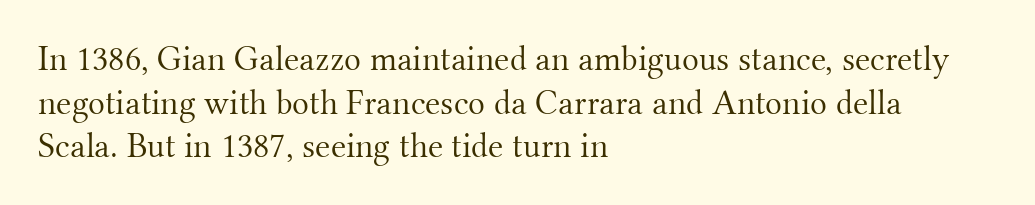
{"serif": "yes", "italic": "no", "bold": "no", "weight": "light", "width": "normal", "stroke_contrast": "medium", "x_height": "small", "monospaced": "no", "underline": "no", "align": "left", "line_spacing": "normal", "line_spacing_ratio": 1.25, "letter_spacing": "normal", "letter_spacing_em": 0.0, "glyph_px": 35}
